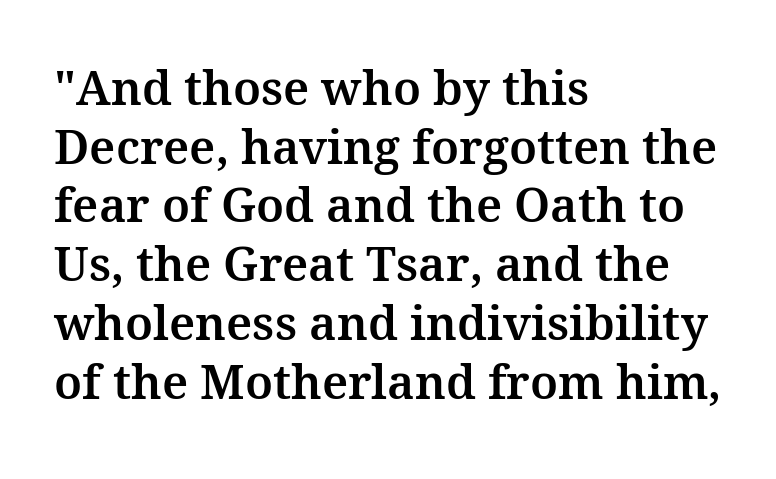
The image shows 47 px serif type, upright; set left-aligned, normal line spacing (1.25x), normal letter spacing, not underlined; medium stroke contrast and a medium x-height.
